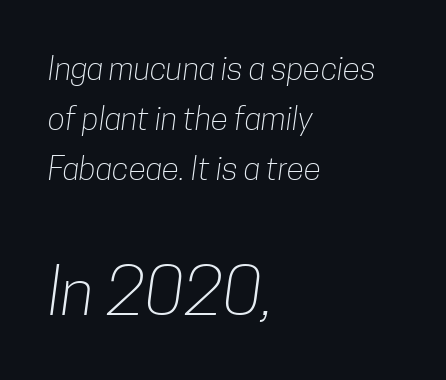
{"serif": "no", "bold": "no", "weight": "light", "width": "condensed", "stroke_contrast": "low", "x_height": "medium", "monospaced": "no", "underline": "no", "align": "left", "line_spacing": "normal", "line_spacing_ratio": 1.56, "letter_spacing": "normal", "letter_spacing_em": 0.0, "larger_block": "second", "size_ratio": 2.03, "glyph_px": 65}
